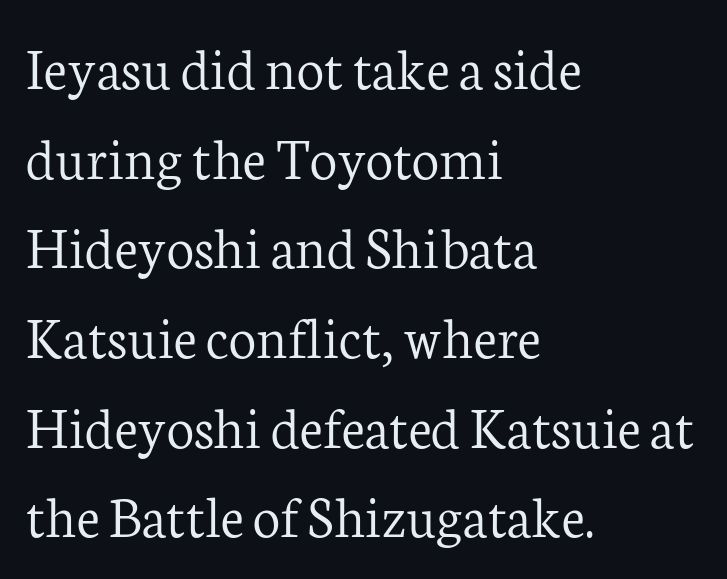
The image shows 61 px light serif type, upright; set left-aligned, normal line spacing (1.47x), normal letter spacing, not underlined; low stroke contrast and a medium x-height.
